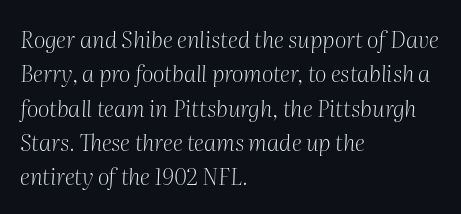
{"italic": "yes", "lean": "right", "slant_degrees": 2, "bold": "no", "underline": "no", "align": "left", "line_spacing": "normal", "line_spacing_ratio": 1.49, "letter_spacing": "normal", "letter_spacing_em": 0.0, "glyph_px": 23}
